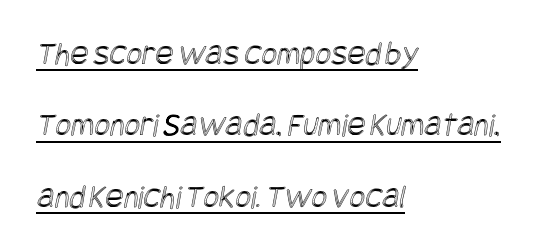
{"width": "condensed", "x_height": "large", "underline": "yes", "align": "left", "line_spacing": "loose", "line_spacing_ratio": 2.1, "letter_spacing": "normal", "letter_spacing_em": 0.0, "glyph_px": 34}
